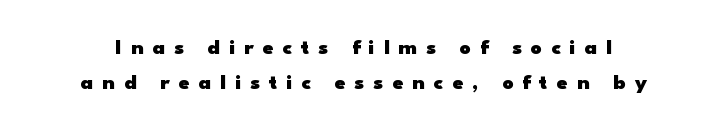
Q: Is the text bold? A: Yes.
Q: Is the text italic (slanted)? A: No, it is upright.
Q: Is the text underlined? A: No.
Q: Is the spacing between letters normal or unusually wide? A: Unusually wide.
Q: Is the spacing between lines tight, normal or loose? A: Normal.
